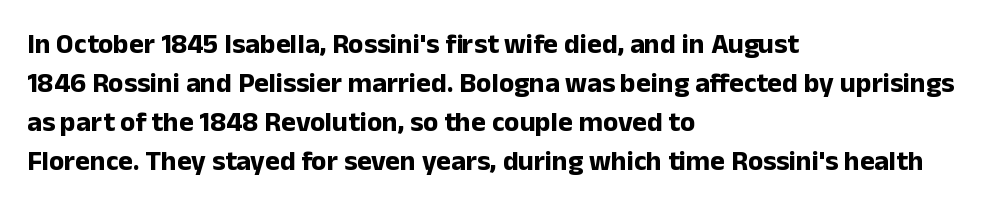
{"serif": "no", "italic": "no", "bold": "yes", "weight": "bold", "width": "normal", "stroke_contrast": "low", "x_height": "medium", "monospaced": "no", "underline": "no", "align": "left", "line_spacing": "normal", "line_spacing_ratio": 1.39, "letter_spacing": "normal", "letter_spacing_em": 0.0, "glyph_px": 28}
